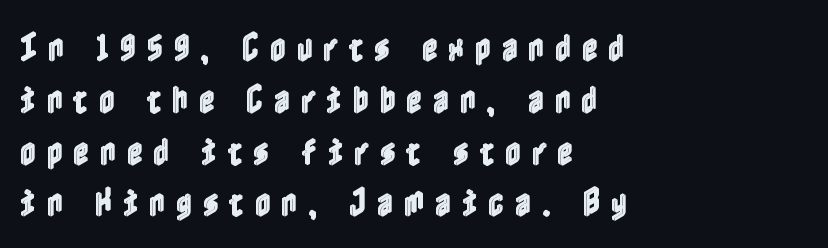
This rendering uses left alignment, leaving the right contour irregular. Italic? Not at all — the glyphs are vertical. Summary of vertical rhythm: regular, with standard interline spacing. Letters rest on an invisible, unmarked baseline. In terms of letterspacing, this is a distinctly airy, spread setting.
